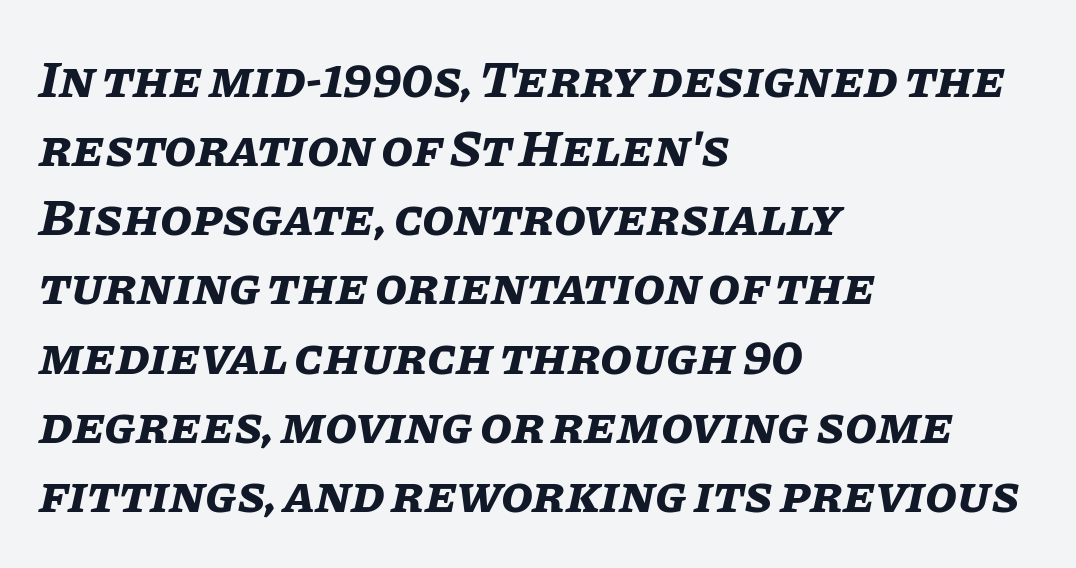
No extra tracking has been applied to these lines. A typesetter would call this leading conventional body-copy spacing. You can tell it's italic because the verticals aren't actually vertical. A typesetter would call this proportional, since set widths differ per character. Short and long lines alike share a common starting point at left. A clean baseline with only descenders dipping below it.
